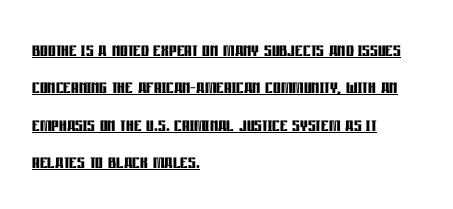
Look at the tracking — it's just the regular setting, nothing added. Every row of glyphs begins at an identical x-position on the left. Plenty of ink on the page — the face is bold. Summary of vertical rhythm: regular, with standard interline spacing.
